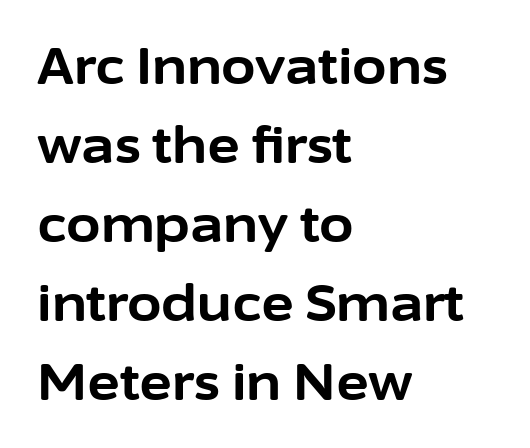
{"serif": "no", "italic": "no", "bold": "yes", "weight": "bold", "width": "normal", "stroke_contrast": "low", "x_height": "medium", "monospaced": "no", "underline": "no", "align": "left", "line_spacing": "normal", "line_spacing_ratio": 1.58, "letter_spacing": "normal", "letter_spacing_em": 0.0, "glyph_px": 50}
